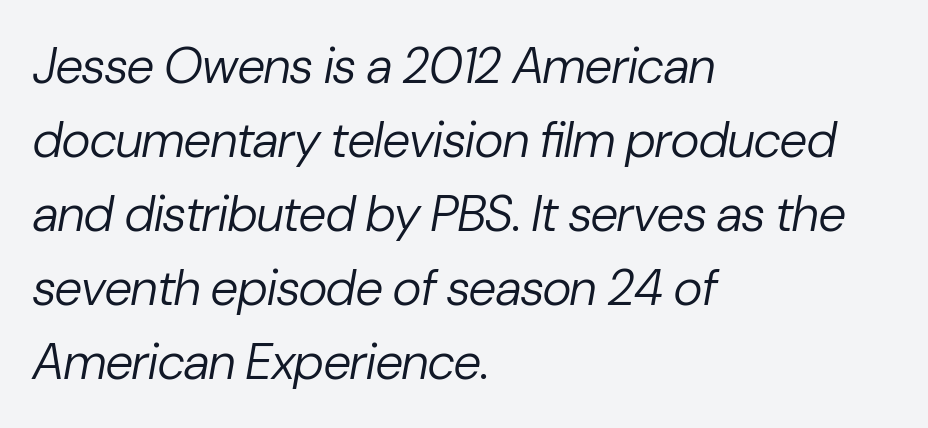
Tracking here is standard; glyphs follow each other at the usual distance. Regular leading. Nobody drew a line under any word here. Bold? No — there's no thickening of the strokes. This sample has the flowing, uneven cadence of proportional lettering. Compared with a centered layout, this one pins lines to the left instead.
